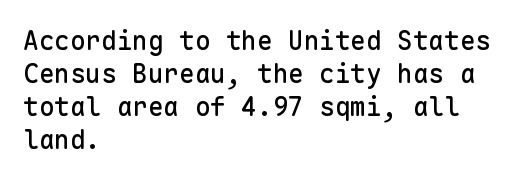
The foot of each line stays bare and open. Leading matches the norm, producing a regular column. The paragraph shown leans on its left margin. The gaps between neighbouring characters are ordinary and unremarkable. Italic? Not at all — the glyphs are vertical.
